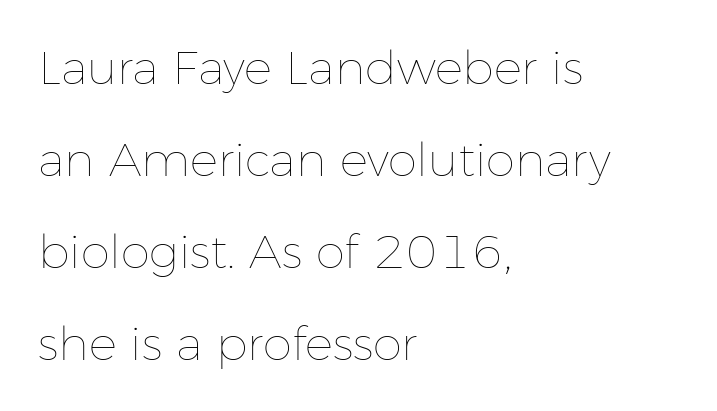
Horizontal alignment here is leftward, the default for most running prose. The leading is generous, giving the passage an open texture. Posture: vertical. The gap between lines stays unmarked. This rendering leaves character spacing at its baseline value.
